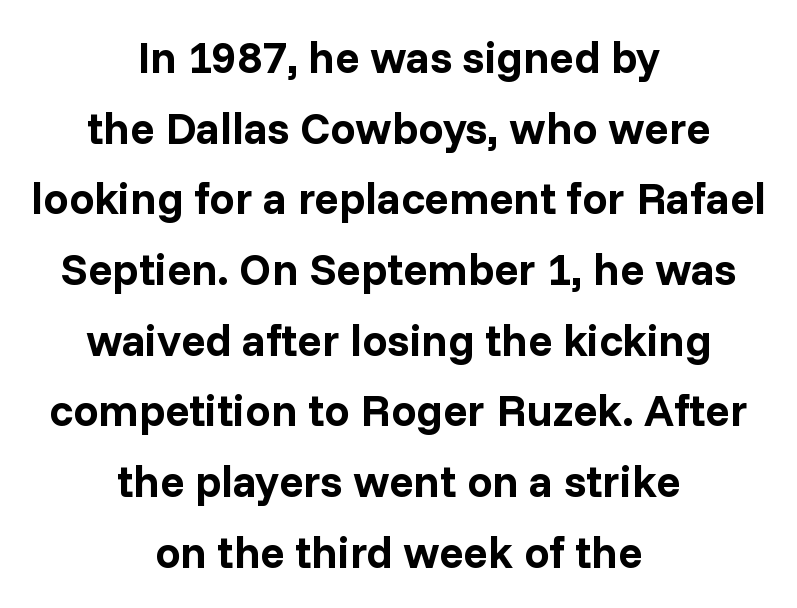
{"serif": "no", "italic": "no", "bold": "yes", "weight": "bold", "width": "normal", "stroke_contrast": "low", "x_height": "medium", "monospaced": "no", "underline": "no", "align": "center", "line_spacing": "normal", "line_spacing_ratio": 1.57, "letter_spacing": "normal", "letter_spacing_em": 0.0, "glyph_px": 45}
